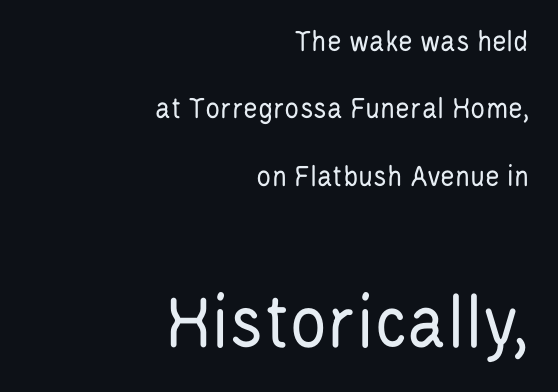
Casual observation: everything's shoved over to the right. Every character sits straight up, as roman type does. The rendering enlarges the type as you move from the upper chunk to the lower. Short note: letters normally spaced. Varying glyph widths throughout — classic text-font behaviour. Nothing sits at the stroke ends, so this counts as sans-serif.
